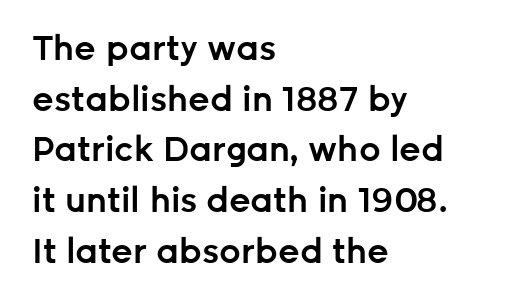
Q: Is the text bold? A: Semi-bold.
Q: Is the text italic (slanted)? A: No, it is upright.
Q: Is the typeface a serif or a sans-serif typeface? A: Sans-serif.
Q: Is the text underlined? A: No.
Q: How is the paragraph aligned? A: Left-aligned.
Q: Is the spacing between letters normal or unusually wide? A: Normal.
Q: Is the spacing between lines tight, normal or loose? A: Normal.
Q: Width (condensed, normal, or wide)? A: Normal.
Q: Stroke contrast? A: Low.
Q: x-height? A: Medium.
Q: Monospaced? A: No.
